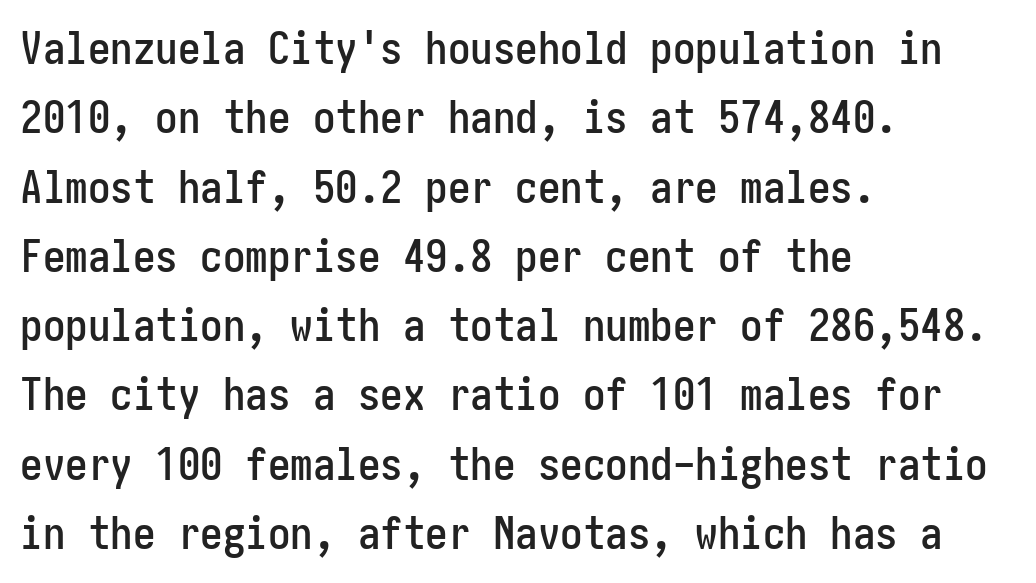
Font category for this specimen: sans-serif. What stands out about the letter spacing? Nothing — it is the standard amount. The block of text has a typical density, with ordinary space between rows. This is roman type, the default non-slanted kind.
